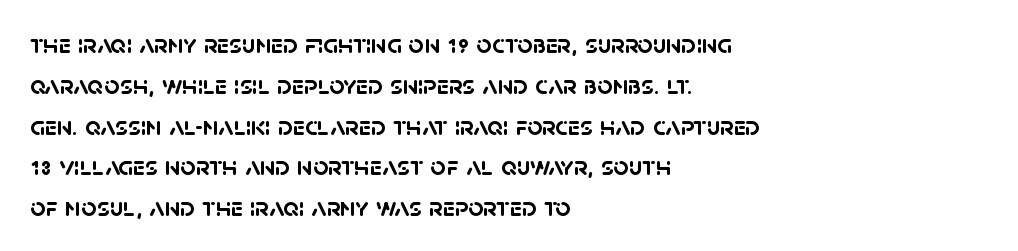
Q: Is the text bold? A: Yes.
Q: Is the text underlined? A: No.
Q: How is the paragraph aligned? A: Left-aligned.
Q: Is the spacing between letters normal or unusually wide? A: Normal.
Q: Is the spacing between lines tight, normal or loose? A: Normal.
